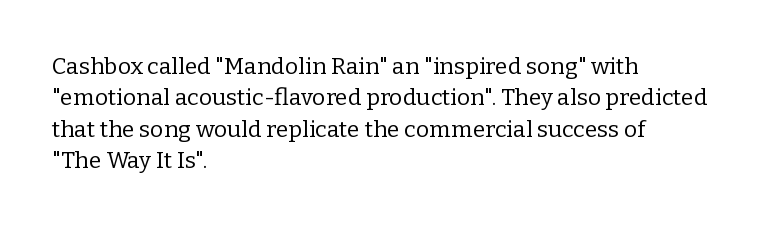
{"italic": "no", "bold": "no", "underline": "no", "align": "left", "line_spacing": "normal", "line_spacing_ratio": 1.36, "letter_spacing": "normal", "letter_spacing_em": 0.0, "glyph_px": 23}
